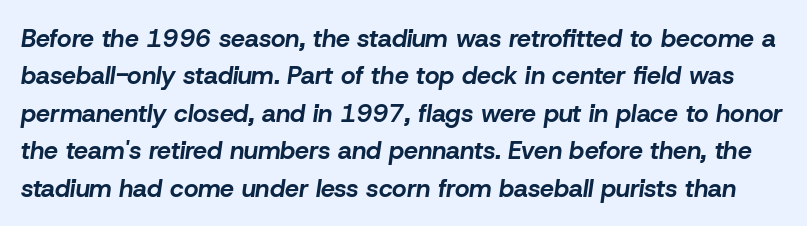
{"italic": "yes", "lean": "right", "slant_degrees": 8, "bold": "yes", "underline": "no", "line_spacing": "normal", "line_spacing_ratio": 1.5, "letter_spacing": "normal", "letter_spacing_em": 0.0, "glyph_px": 25}
